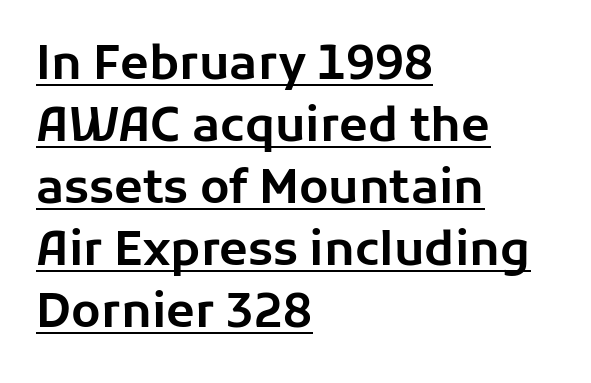
Q: Is the text italic (slanted)? A: No, it is upright.
Q: Is the typeface a serif or a sans-serif typeface? A: Sans-serif.
Q: Is the text underlined? A: Yes.
Q: How is the paragraph aligned? A: Left-aligned.
Q: Is the spacing between letters normal or unusually wide? A: Normal.
Q: Is the spacing between lines tight, normal or loose? A: Normal.
Q: Width (condensed, normal, or wide)? A: Normal.
Q: Stroke contrast? A: Low.
Q: x-height? A: Medium.
Q: Monospaced? A: No.
